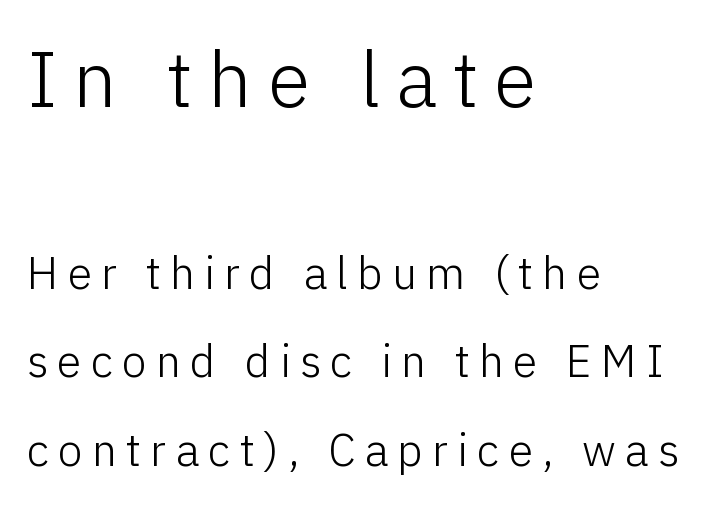
Q: Is the text bold? A: No.
Q: Is the text italic (slanted)? A: No, it is upright.
Q: Is the typeface a serif or a sans-serif typeface? A: Sans-serif.
Q: Is the text underlined? A: No.
Q: How is the paragraph aligned? A: Left-aligned.
Q: Is the spacing between letters normal or unusually wide? A: Unusually wide.
Q: Is the spacing between lines tight, normal or loose? A: Loose.
Q: Which block of text is set in a larger size, the first (top) or the second (bottom)? A: The first (top) one.
Q: Width (condensed, normal, or wide)? A: Normal.
Q: Stroke contrast? A: Low.
Q: x-height? A: Medium.
Q: Monospaced? A: No.
